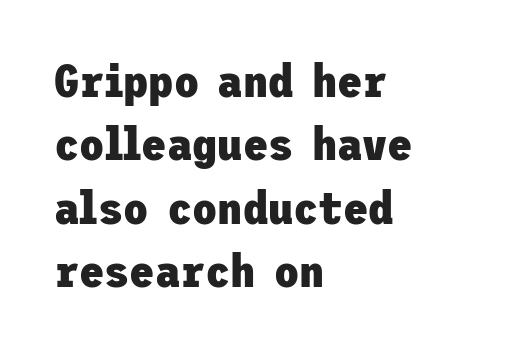
{"serif": "no", "italic": "no", "bold": "yes", "weight": "heavy", "width": "normal", "stroke_contrast": "low", "x_height": "medium", "underline": "no", "align": "left", "line_spacing": "normal", "line_spacing_ratio": 1.38, "letter_spacing": "normal", "letter_spacing_em": 0.0, "glyph_px": 46}
